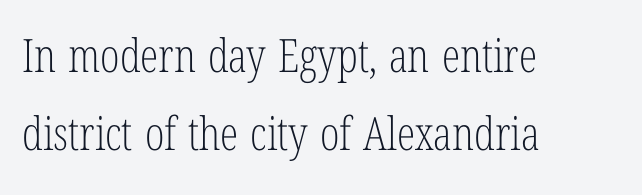
Q: Is the text bold? A: No.
Q: Is the text italic (slanted)? A: No, it is upright.
Q: Is the typeface a serif or a sans-serif typeface? A: Serif.
Q: Is the text underlined? A: No.
Q: How is the paragraph aligned? A: Left-aligned.
Q: Is the spacing between letters normal or unusually wide? A: Normal.
Q: Is the spacing between lines tight, normal or loose? A: Normal.
Q: Width (condensed, normal, or wide)? A: Condensed.
Q: Stroke contrast? A: Low.
Q: x-height? A: Medium.
Q: Monospaced? A: No.
